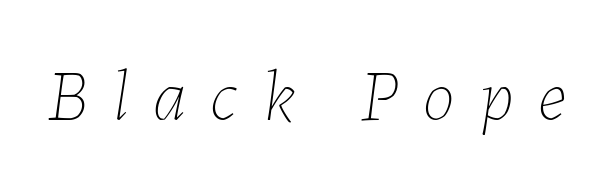
{"italic": "yes", "lean": "right", "slant_degrees": 7, "bold": "no", "weight": "thin", "width": "normal", "stroke_contrast": "low", "x_height": "medium", "monospaced": "no", "underline": "no", "letter_spacing": "wide", "letter_spacing_em": 0.34, "glyph_px": 73}
